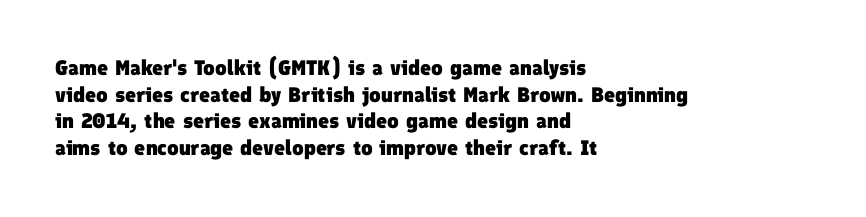
Q: Is the text bold? A: Yes.
Q: Is the text underlined? A: No.
Q: How is the paragraph aligned? A: Left-aligned.
Q: Is the spacing between letters normal or unusually wide? A: Normal.
Q: Is the spacing between lines tight, normal or loose? A: Normal.
